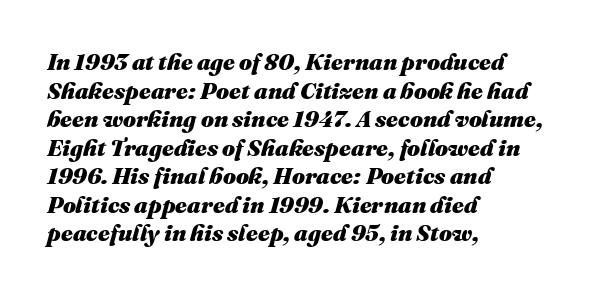
Q: Is the text bold? A: Yes.
Q: Is the text italic (slanted)? A: Yes, it leans right by about 16 degrees.
Q: Is the text underlined? A: No.
Q: How is the paragraph aligned? A: Left-aligned.
Q: Is the spacing between letters normal or unusually wide? A: Normal.
